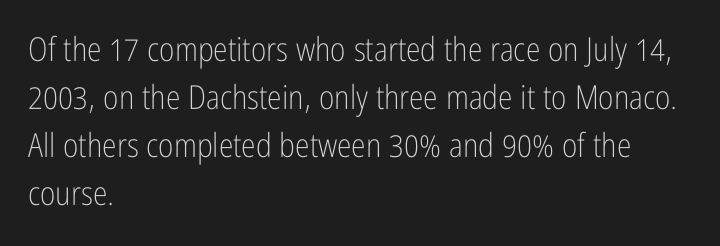
{"serif": "no", "italic": "no", "bold": "no", "weight": "light", "width": "condensed", "stroke_contrast": "low", "x_height": "medium", "monospaced": "no", "underline": "no", "align": "left", "line_spacing": "normal", "line_spacing_ratio": 1.45, "letter_spacing": "normal", "letter_spacing_em": 0.0, "glyph_px": 33}
